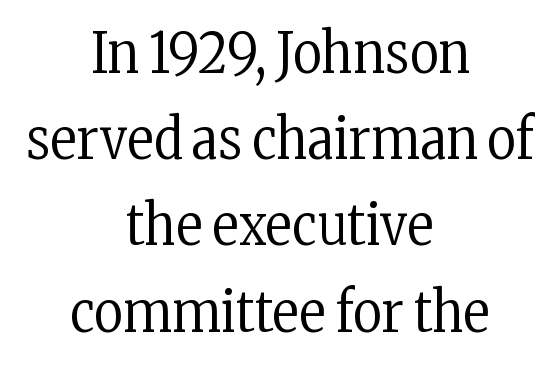
Nobody touched the tracking dial on this one. The face used here is proportionally spaced, like ordinary book or web type. Compared with a typical body face, this is equally light or lighter still. Vertical spacing — default.
